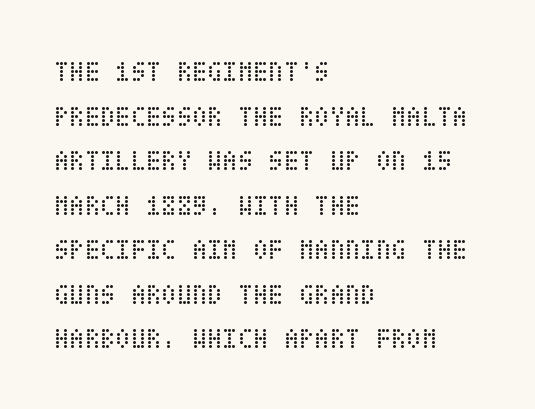
Q: Is the text bold? A: No.
Q: Is the text italic (slanted)? A: No, it is upright.
Q: Is the text underlined? A: No.
Q: How is the paragraph aligned? A: Left-aligned.
Q: Is the spacing between letters normal or unusually wide? A: Normal.
Q: Is the spacing between lines tight, normal or loose? A: Normal.
Q: Width (condensed, normal, or wide)? A: Condensed.
Q: Stroke contrast? A: Low.
Q: x-height? A: Large.
